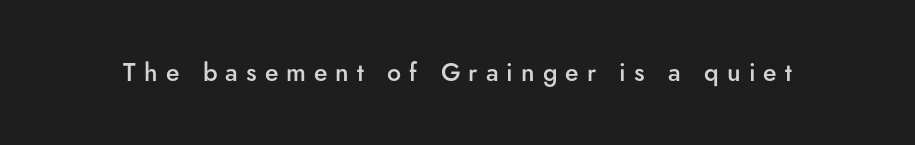
{"italic": "no", "bold": "semi", "underline": "no", "letter_spacing": "wide", "letter_spacing_em": 0.32, "glyph_px": 25}
